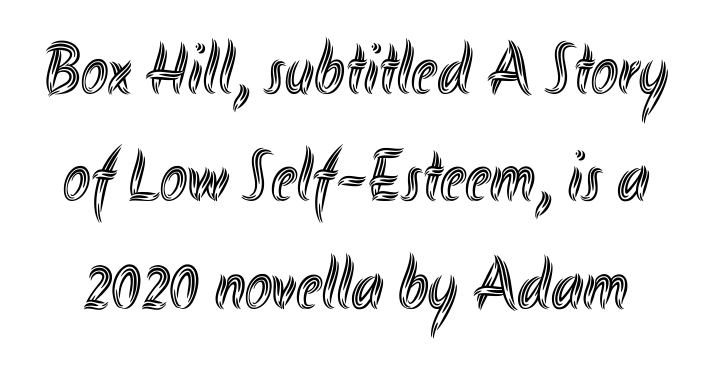
{"width": "condensed", "x_height": "small", "monospaced": "no", "underline": "no", "line_spacing": "normal", "line_spacing_ratio": 1.47, "letter_spacing": "normal", "letter_spacing_em": 0.0, "glyph_px": 73}
